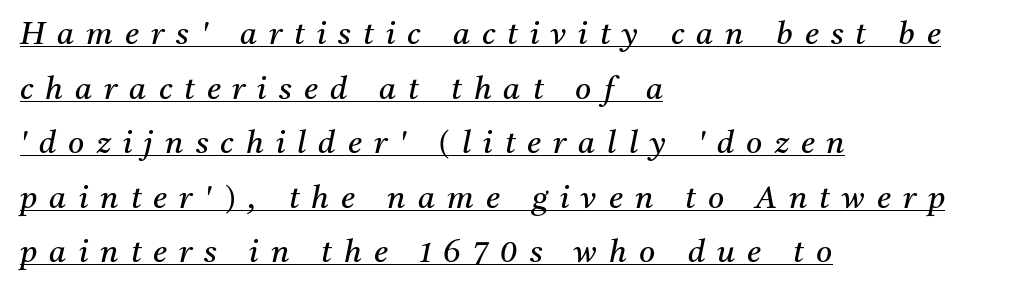
The image shows 31 px regular-weight serif type, italic (leaning right); set left-aligned, line spacing 1.76x, unusually wide letter spacing (+0.39 em), underlined; medium stroke contrast and a medium x-height.
